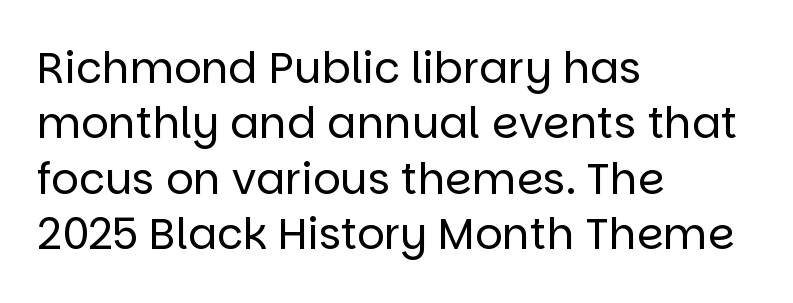
Q: Is the text bold? A: No.
Q: Is the text italic (slanted)? A: No, it is upright.
Q: Is the typeface a serif or a sans-serif typeface? A: Sans-serif.
Q: Is the text underlined? A: No.
Q: How is the paragraph aligned? A: Left-aligned.
Q: Is the spacing between letters normal or unusually wide? A: Normal.
Q: Is the spacing between lines tight, normal or loose? A: Normal.
Q: Width (condensed, normal, or wide)? A: Normal.
Q: Stroke contrast? A: Low.
Q: x-height? A: Large.
Q: Monospaced? A: No.
